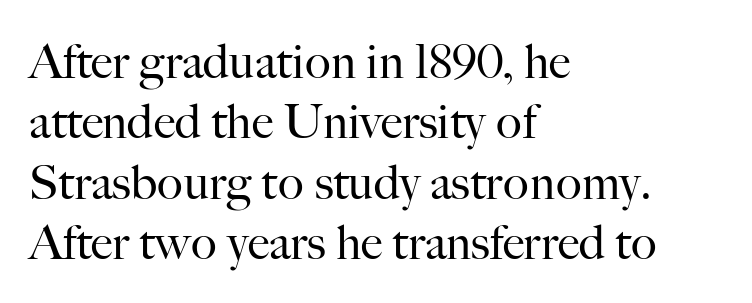
The image shows 48 px regular-weight serif type, upright; set left-aligned, normal line spacing (1.26x), normal letter spacing, not underlined; high stroke contrast and a small x-height.
